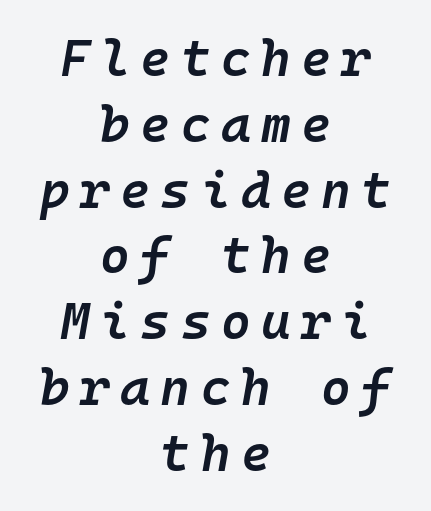
The image shows 51 px semibold type, italic (leaning right), monospaced; set centered, normal line spacing (1.29x), unusually wide letter spacing (+0.2 em), not underlined; low stroke contrast and a medium x-height.
